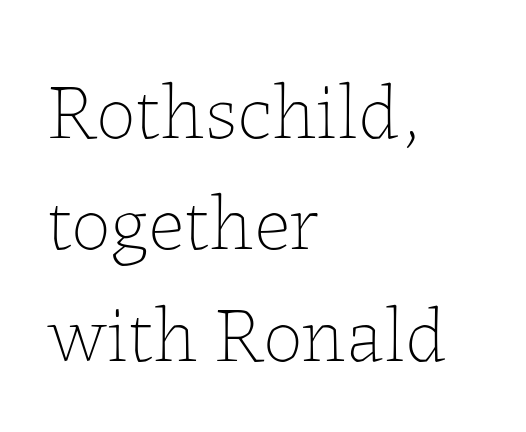
{"italic": "no", "bold": "no", "weight": "thin", "width": "normal", "stroke_contrast": "low", "x_height": "medium", "monospaced": "no", "underline": "no", "align": "left", "line_spacing": "normal", "line_spacing_ratio": 1.41, "letter_spacing": "normal", "letter_spacing_em": 0.0, "glyph_px": 79}
